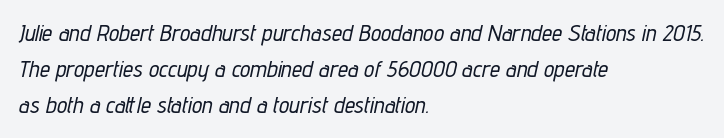
Notice how descenders clear the ascenders below comfortably — that's standard leading. Rendered with sloped, italic letterforms. The zone under the glyphs is completely vacant. Standard letterfit; no display-style spreading of the glyphs.
